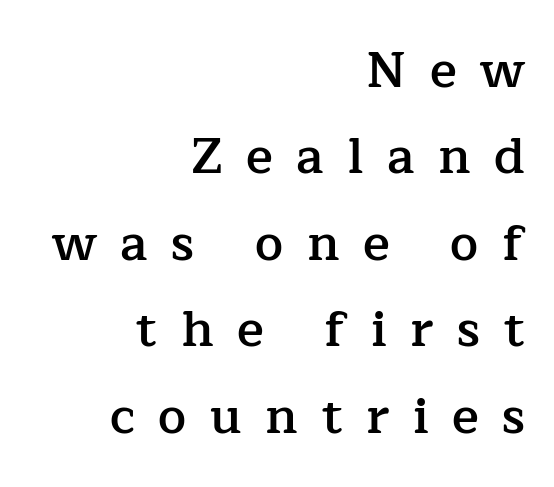
Anything drawn beneath the words? Only blank space. Alignment: flush right. The rendering uses natural spacing where letterforms have individual widths. Glyph-to-glyph distance is far greater than everyday printed text. The lettering stays uniformly vertical, giving the passage a roman look.
